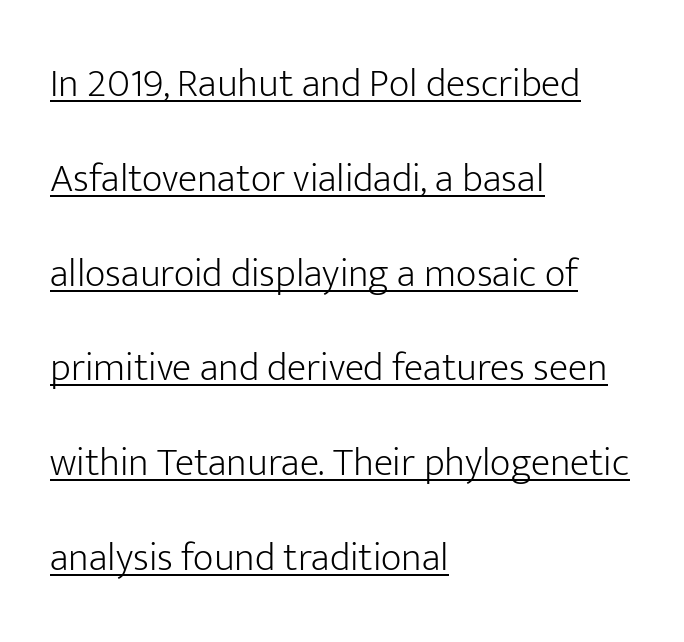
{"serif": "no", "italic": "no", "bold": "no", "weight": "light", "width": "normal", "stroke_contrast": "low", "x_height": "medium", "monospaced": "no", "underline": "yes", "align": "left", "line_spacing": "loose", "line_spacing_ratio": 2.37, "letter_spacing": "normal", "letter_spacing_em": 0.0, "glyph_px": 40}
